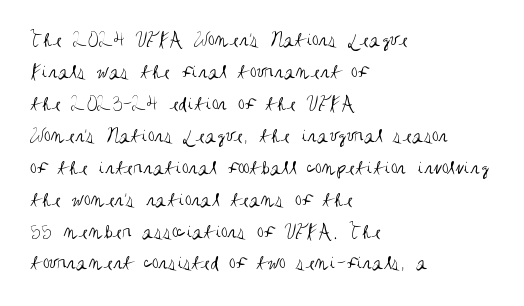
The paragraph has a hard left edge and a soft right edge. The rendering uses a moderate line-height, typical for paragraphs. The cut favours lightness, reaching ordinary text weight at its darkest.
